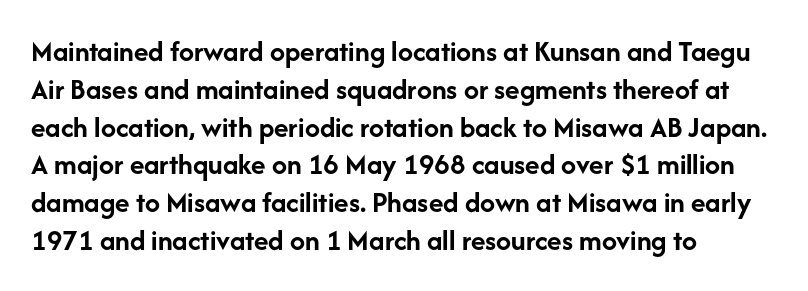
The letters advance in unequal steps, a hallmark of proportional type. Does the type have serifs? No, each stem ends abruptly. Set as a true bold cut, around the 700 mark. This rendering features lettering with no underline.
